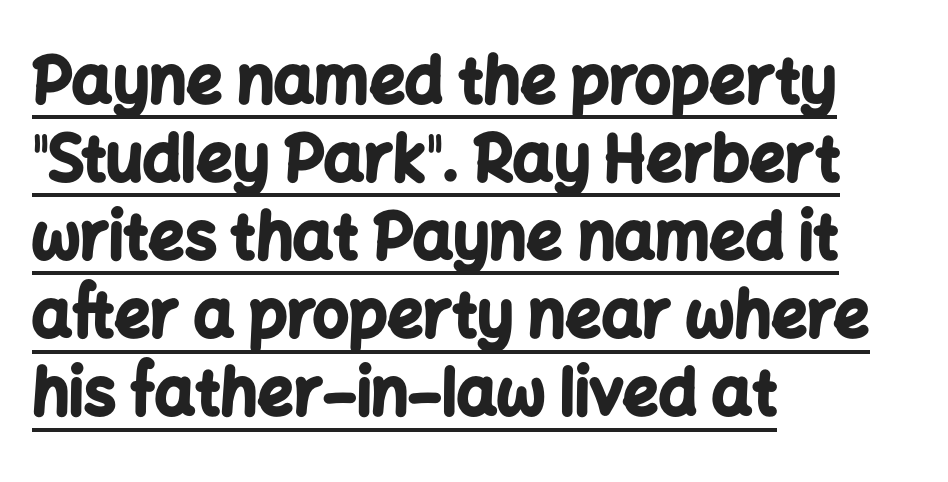
The image shows 63 px bold sans-serif type, upright; set left-aligned, line spacing 1.24x, normal letter spacing, underlined; low stroke contrast and a medium x-height.
